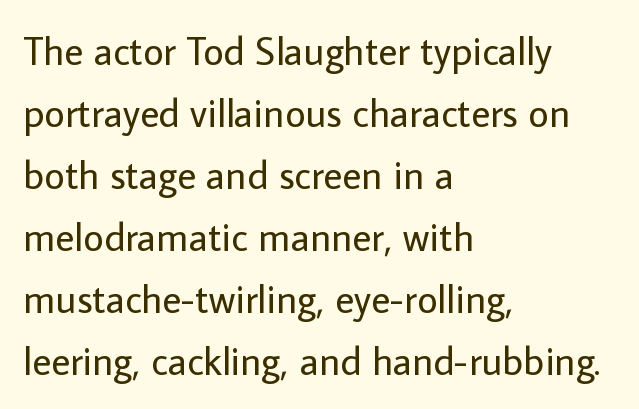
{"serif": "no", "italic": "no", "bold": "no", "weight": "regular", "width": "normal", "stroke_contrast": "low", "x_height": "medium", "monospaced": "no", "underline": "no", "align": "left", "line_spacing": "normal", "line_spacing_ratio": 1.55, "letter_spacing": "normal", "letter_spacing_em": 0.0, "glyph_px": 40}
